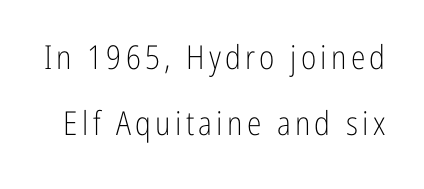
{"serif": "no", "italic": "no", "bold": "no", "weight": "light", "width": "condensed", "stroke_contrast": "low", "x_height": "medium", "monospaced": "no", "underline": "no", "line_spacing": "loose", "line_spacing_ratio": 2.01, "glyph_px": 33}
